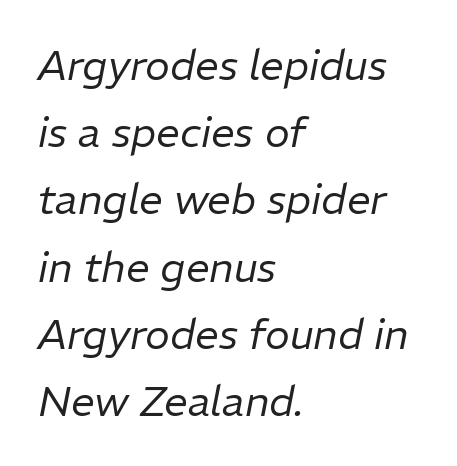
Q: Is the text bold? A: No.
Q: Is the text italic (slanted)? A: Yes, it leans right by about 11 degrees.
Q: Is the text underlined? A: No.
Q: How is the paragraph aligned? A: Left-aligned.
Q: Is the spacing between letters normal or unusually wide? A: Normal.
Q: Is the spacing between lines tight, normal or loose? A: Normal.
Q: Width (condensed, normal, or wide)? A: Normal.
Q: Stroke contrast? A: Low.
Q: x-height? A: Medium.
Q: Monospaced? A: No.
